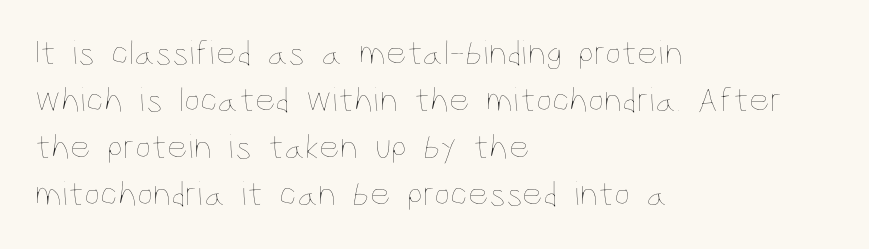
The image shows 36 px thin, condensed type, upright; set left-aligned, normal line spacing (1.31x), normal letter spacing, not underlined; low stroke contrast and a large x-height.
